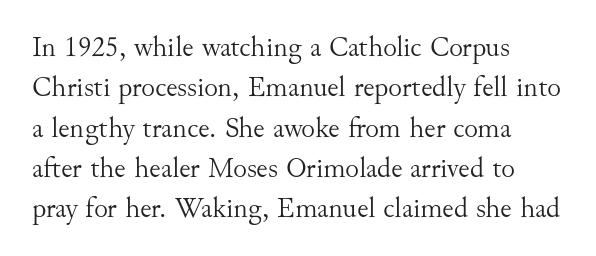
The image shows 29 px light serif type, upright; set left-aligned, normal line spacing (1.39x), normal letter spacing, not underlined; medium stroke contrast and a small x-height.
